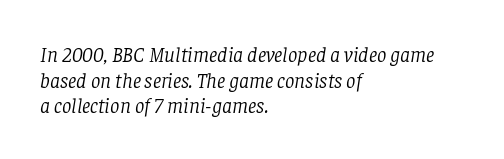
The image shows 21 px text type, italic (leaning right); set left-aligned, line spacing 1.22x, normal letter spacing, not underlined.
